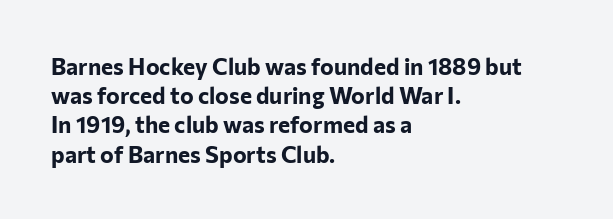
Q: Is the text bold? A: Yes.
Q: Is the text italic (slanted)? A: No, it is upright.
Q: Is the text underlined? A: No.
Q: How is the paragraph aligned? A: Left-aligned.
Q: Is the spacing between letters normal or unusually wide? A: Normal.
Q: Is the spacing between lines tight, normal or loose? A: Normal.
